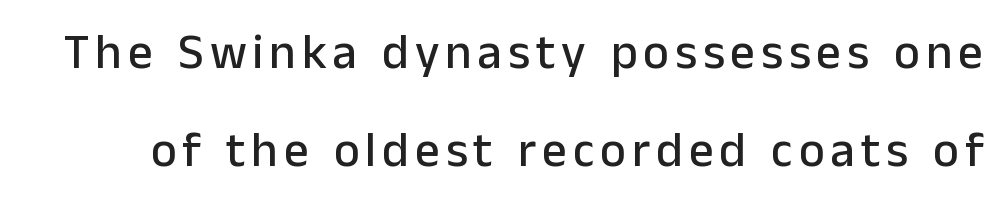
{"serif": "no", "italic": "no", "width": "normal", "stroke_contrast": "low", "x_height": "medium", "monospaced": "no", "underline": "no", "line_spacing": "loose", "line_spacing_ratio": 1.99, "glyph_px": 49}
